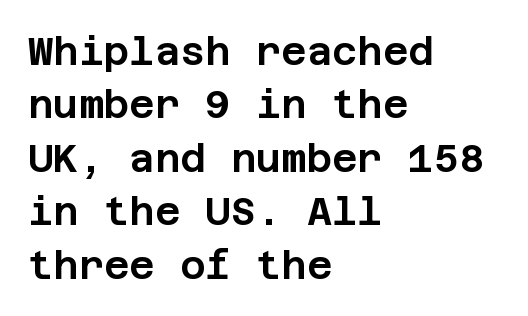
Evenly set lines give the paragraph a standard silhouette. It's the straight-up-and-down kind of type. The letterforms sit shoulder to shoulder at normal distance. Teacher's note: observe the even left margin — that is flush-left alignment. Letters rest on an invisible, unmarked baseline. The glyphs in this specimen are sans serif.
